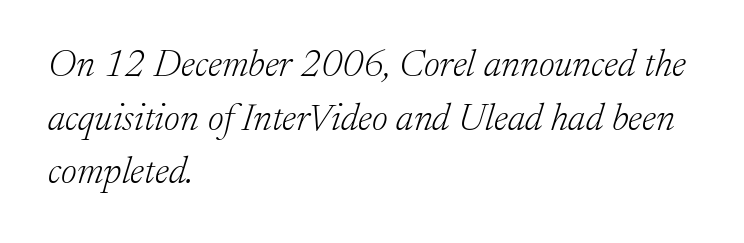
Q: Is the text bold? A: No.
Q: Is the text italic (slanted)? A: Yes, it leans right by about 17 degrees.
Q: Is the typeface a serif or a sans-serif typeface? A: Serif.
Q: Is the text underlined? A: No.
Q: How is the paragraph aligned? A: Left-aligned.
Q: Is the spacing between letters normal or unusually wide? A: Normal.
Q: Is the spacing between lines tight, normal or loose? A: Normal.
Q: Width (condensed, normal, or wide)? A: Normal.
Q: Stroke contrast? A: Low.
Q: x-height? A: Medium.
Q: Monospaced? A: No.
